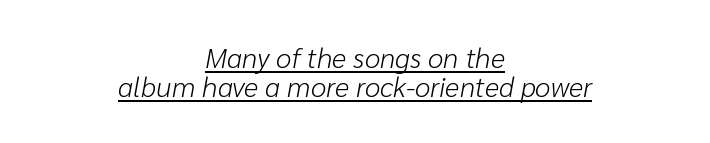
The letters advance in unequal steps, a hallmark of proportional type. Look at the tracking — it's just the regular setting, nothing added. Centered paragraph, ragged on both sides. Underline: present. Tall strokes in this sample are angled rather than plumb.
